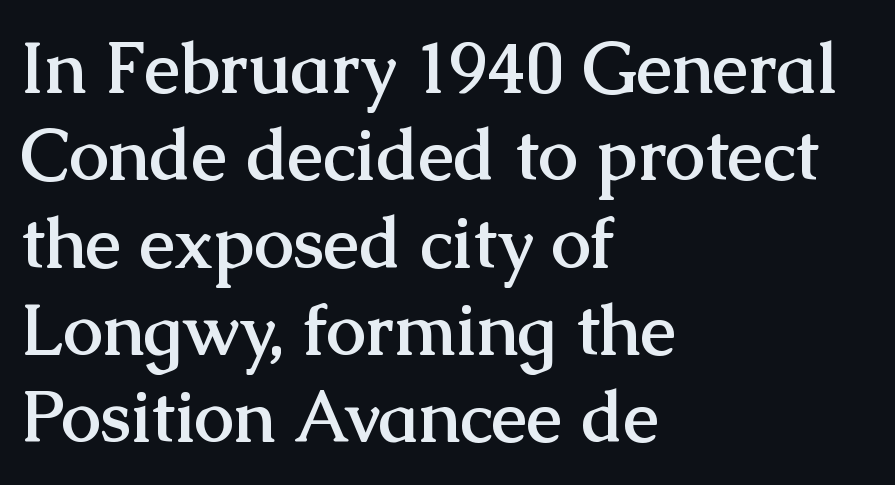
The image shows 71 px semibold serif type, upright; set left-aligned, line spacing 1.23x, normal letter spacing, not underlined; medium stroke contrast and a medium x-height.
